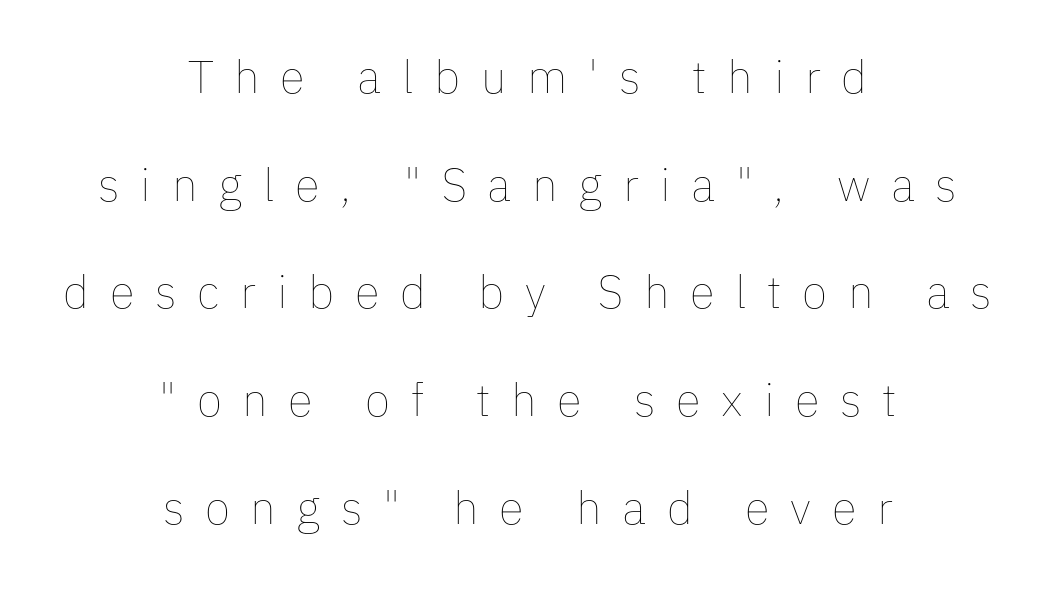
{"italic": "no", "bold": "no", "weight": "thin", "width": "normal", "stroke_contrast": "low", "x_height": "medium", "monospaced": "no", "underline": "no", "align": "center", "line_spacing": "loose", "line_spacing_ratio": 2.34, "letter_spacing": "wide", "letter_spacing_em": 0.45, "glyph_px": 46}
